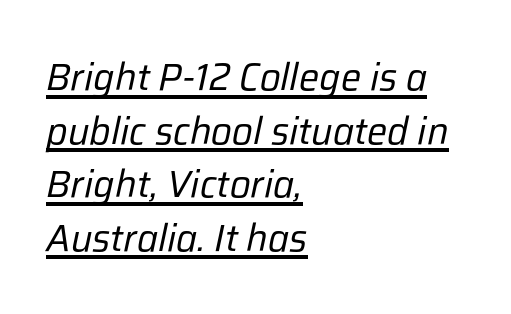
Q: Is the text bold? A: No.
Q: Is the text italic (slanted)? A: Yes, it leans right by about 12 degrees.
Q: Is the text underlined? A: Yes.
Q: How is the paragraph aligned? A: Left-aligned.
Q: Is the spacing between letters normal or unusually wide? A: Normal.
Q: Is the spacing between lines tight, normal or loose? A: Normal.
Q: Width (condensed, normal, or wide)? A: Normal.
Q: Stroke contrast? A: Low.
Q: x-height? A: Medium.
Q: Monospaced? A: No.
